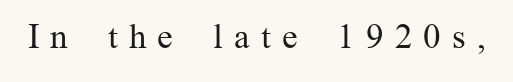
Q: Is the text bold? A: No.
Q: Is the text italic (slanted)? A: No, it is upright.
Q: Is the typeface a serif or a sans-serif typeface? A: Serif.
Q: Is the text underlined? A: No.
Q: Is the spacing between letters normal or unusually wide? A: Unusually wide.
Q: Width (condensed, normal, or wide)? A: Normal.
Q: Stroke contrast? A: Medium.
Q: x-height? A: Medium.
Q: Monospaced? A: No.
